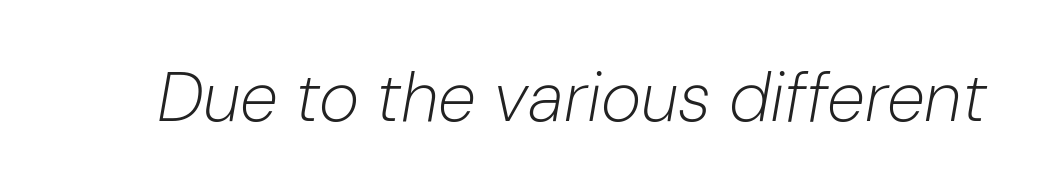
Q: Is the text bold? A: No.
Q: Is the text italic (slanted)? A: Yes, it leans right by about 10 degrees.
Q: Is the text underlined? A: No.
Q: Is the spacing between letters normal or unusually wide? A: Normal.
Q: Width (condensed, normal, or wide)? A: Normal.
Q: Stroke contrast? A: Low.
Q: x-height? A: Medium.
Q: Monospaced? A: No.
